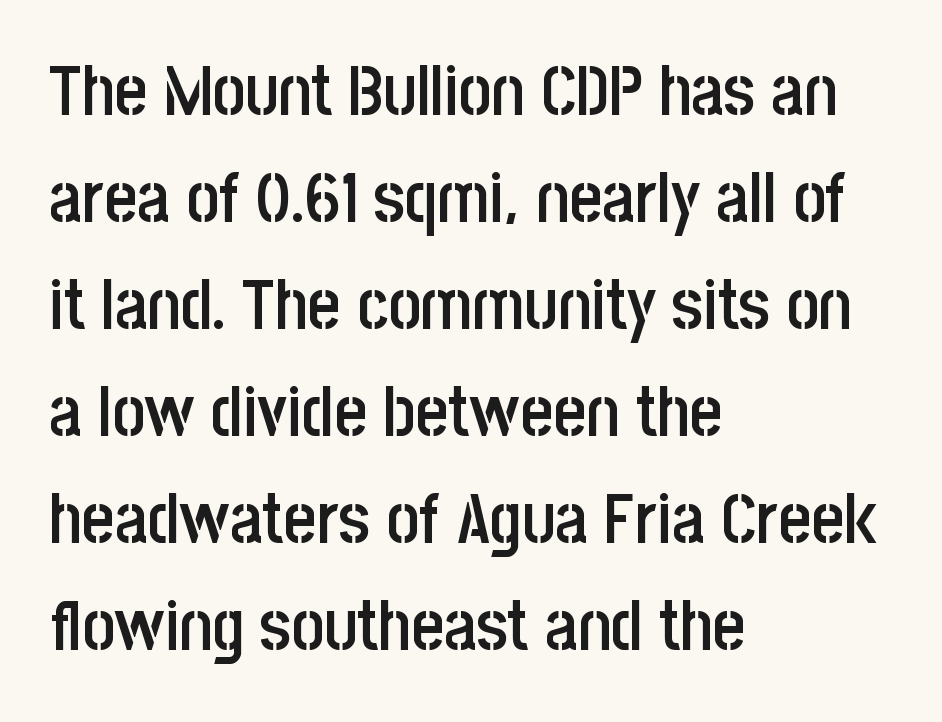
This sample uses a sans-serif face. The lines are quadded left. The type sits square on the baseline with zero lean. Regular leading. Looks like regular typesetting: each glyph gets only the width it needs.
